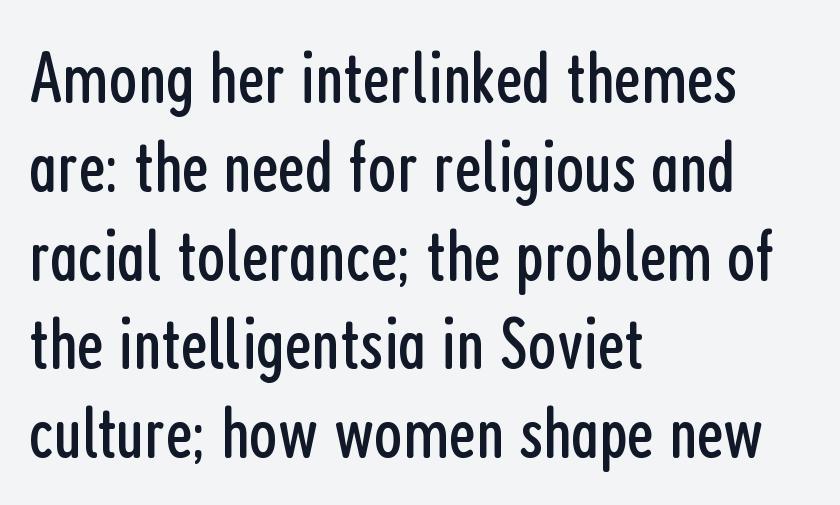
{"serif": "no", "italic": "no", "bold": "no", "weight": "regular", "width": "condensed", "stroke_contrast": "low", "x_height": "medium", "monospaced": "no", "underline": "no", "align": "left", "line_spacing_ratio": 1.2, "letter_spacing": "normal", "letter_spacing_em": 0.0, "glyph_px": 74}
